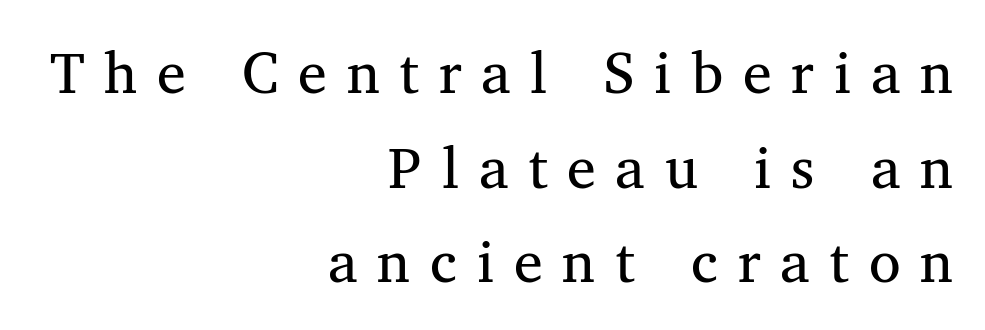
Is the type heavy? It reads as light-to-regular instead. Honestly, the letter spacing is so wide it's the main thing you notice. Successive baselines arrive at the customary interval. Underlining? Definitely not there. Regarding serifs, this sample has them. Varying glyph widths throughout — classic text-font behaviour.
